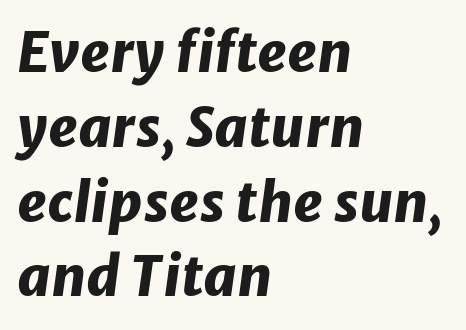
{"italic": "yes", "lean": "right", "slant_degrees": 8, "bold": "yes", "weight": "heavy", "width": "normal", "stroke_contrast": "low", "x_height": "medium", "monospaced": "no", "underline": "no", "align": "left", "line_spacing": "normal", "line_spacing_ratio": 1.36, "letter_spacing": "normal", "letter_spacing_em": 0.0, "glyph_px": 55}
